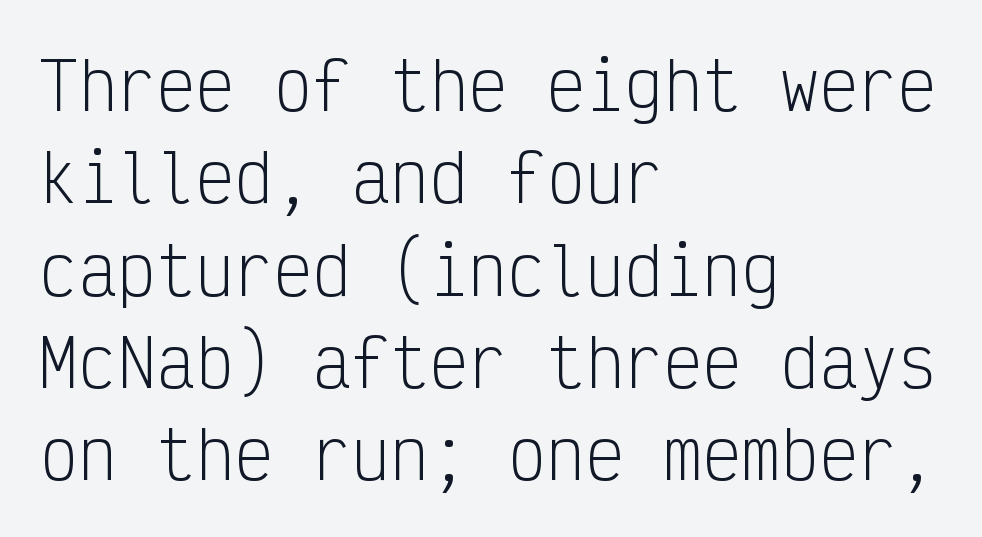
Q: Is the text bold? A: No.
Q: Is the text italic (slanted)? A: No, it is upright.
Q: Is the typeface a serif or a sans-serif typeface? A: Sans-serif.
Q: Is the text underlined? A: No.
Q: How is the paragraph aligned? A: Left-aligned.
Q: Is the spacing between letters normal or unusually wide? A: Normal.
Q: Is the spacing between lines tight, normal or loose? A: Normal.
Q: Width (condensed, normal, or wide)? A: Condensed.
Q: Stroke contrast? A: Low.
Q: x-height? A: Medium.
Q: Monospaced? A: Yes.
